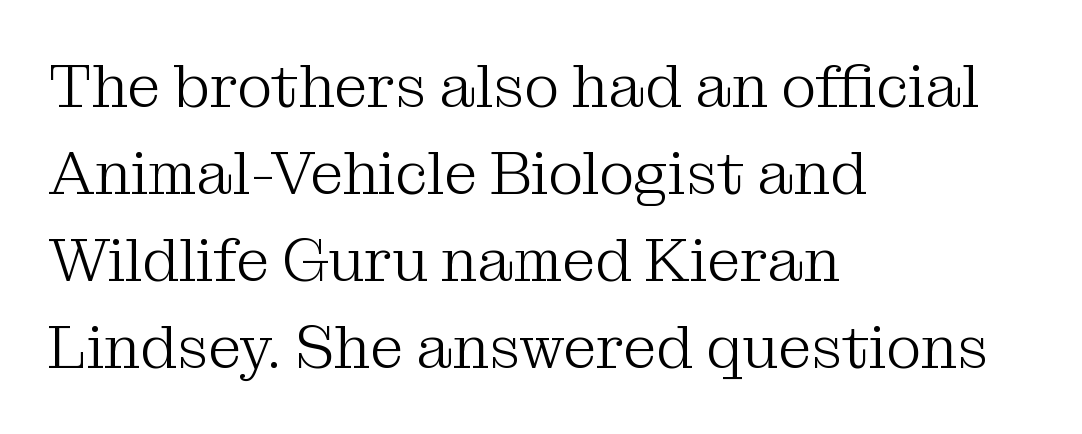
Q: Is the text bold? A: No.
Q: Is the text italic (slanted)? A: No, it is upright.
Q: Is the typeface a serif or a sans-serif typeface? A: Serif.
Q: Is the text underlined? A: No.
Q: How is the paragraph aligned? A: Left-aligned.
Q: Is the spacing between letters normal or unusually wide? A: Normal.
Q: Is the spacing between lines tight, normal or loose? A: Normal.
Q: Width (condensed, normal, or wide)? A: Normal.
Q: Stroke contrast? A: Medium.
Q: x-height? A: Medium.
Q: Monospaced? A: No.
